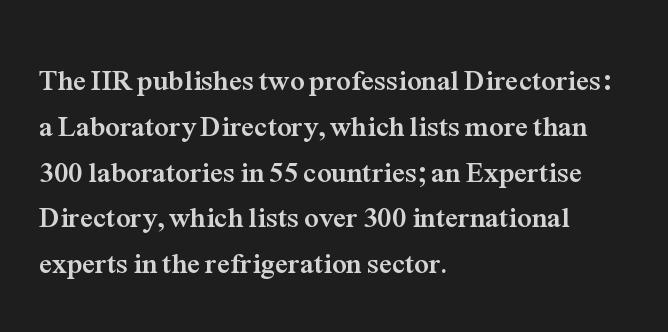
{"serif": "yes", "italic": "no", "bold": "yes", "weight": "semibold", "width": "normal", "stroke_contrast": "medium", "x_height": "medium", "monospaced": "no", "underline": "no", "align": "left", "line_spacing": "normal", "line_spacing_ratio": 1.58, "letter_spacing": "normal", "letter_spacing_em": 0.0, "glyph_px": 29}
